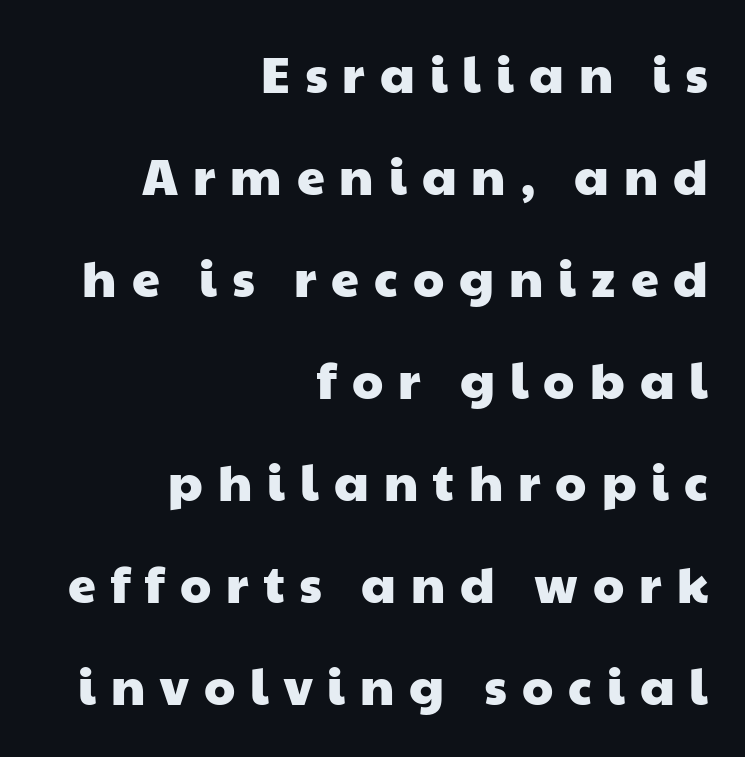
{"serif": "no", "width": "wide", "stroke_contrast": "low", "x_height": "medium", "monospaced": "no", "underline": "no", "align": "right", "line_spacing": "loose", "line_spacing_ratio": 2.04, "letter_spacing": "wide", "letter_spacing_em": 0.3, "glyph_px": 50}
